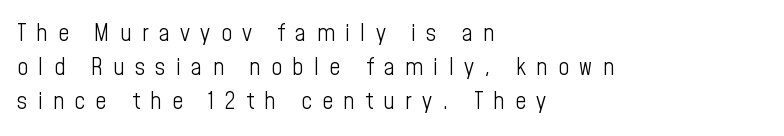
The image shows 24 px text type, upright; set left-aligned, normal line spacing (1.41x), unusually wide letter spacing (+0.43 em), not underlined.
